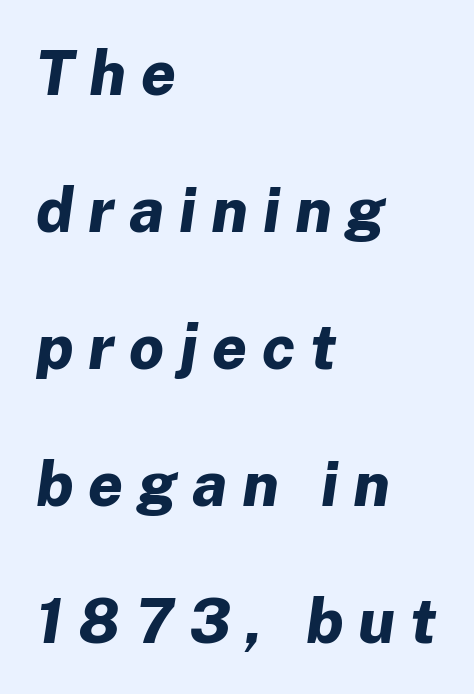
Q: Is the text bold? A: Yes.
Q: Is the text italic (slanted)? A: Yes, it leans right by about 8 degrees.
Q: Is the text underlined? A: No.
Q: How is the paragraph aligned? A: Left-aligned.
Q: Is the spacing between letters normal or unusually wide? A: Unusually wide.
Q: Is the spacing between lines tight, normal or loose? A: Loose.
Q: Width (condensed, normal, or wide)? A: Normal.
Q: Stroke contrast? A: Low.
Q: x-height? A: Medium.
Q: Monospaced? A: No.
